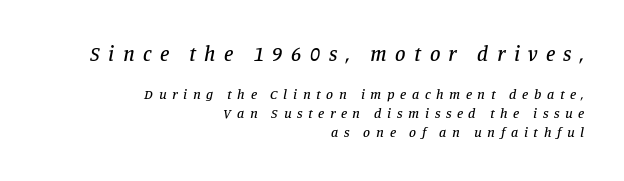
{"italic": "yes", "lean": "right", "slant_degrees": 11, "underline": "no", "align": "right", "line_spacing": "normal", "line_spacing_ratio": 1.35, "letter_spacing": "wide", "letter_spacing_em": 0.4, "larger_block": "first", "size_ratio": 1.5, "glyph_px": 21}
